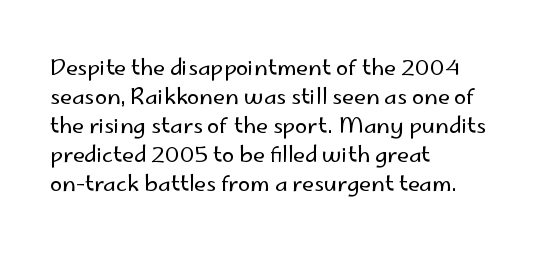
Tall strokes in this sample are plumb rather than angled. The passage shown has conventional tracking throughout. Every row of glyphs begins at an identical x-position on the left. A normal amount of white space separates one row of letters from the next. Type without underlining.
